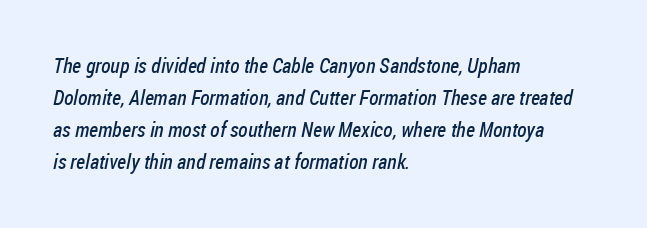
The image shows 21 px text type; set left-aligned, normal line spacing (1.52x), normal letter spacing, not underlined.
